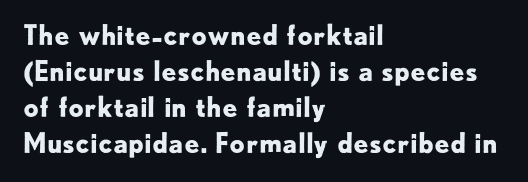
Is there much room between lines? A standard amount, neither cramped nor airy. This rendering features lettering with no underline. The typography opts for an upright posture over an oblique one. Standard letterfit; no display-style spreading of the glyphs. Line starts are locked; line ends wander. Heavy-handed strokes throughout: this text is bold.
